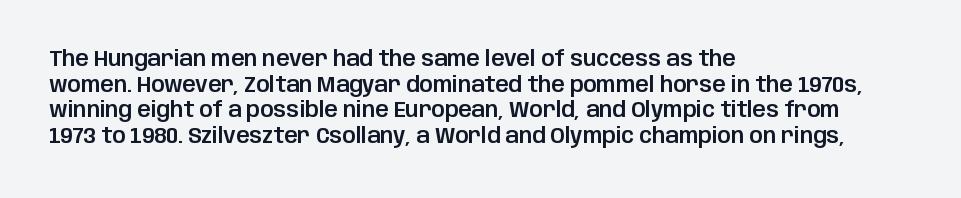
Q: Is the text italic (slanted)? A: No, it is upright.
Q: Is the text underlined? A: No.
Q: How is the paragraph aligned? A: Left-aligned.
Q: Is the spacing between letters normal or unusually wide? A: Normal.
